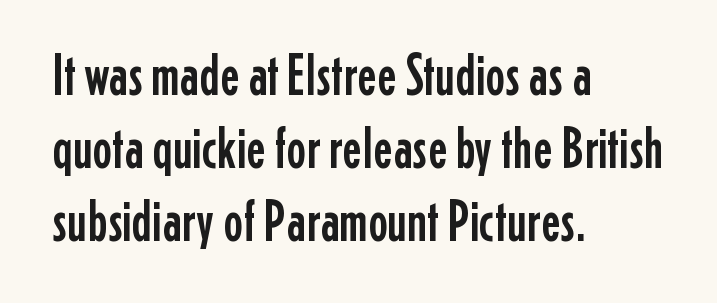
Q: Is the text italic (slanted)? A: No, it is upright.
Q: Is the typeface a serif or a sans-serif typeface? A: Sans-serif.
Q: Is the text underlined? A: No.
Q: How is the paragraph aligned? A: Left-aligned.
Q: Is the spacing between letters normal or unusually wide? A: Normal.
Q: Width (condensed, normal, or wide)? A: Condensed.
Q: Stroke contrast? A: Low.
Q: x-height? A: Medium.
Q: Monospaced? A: No.
